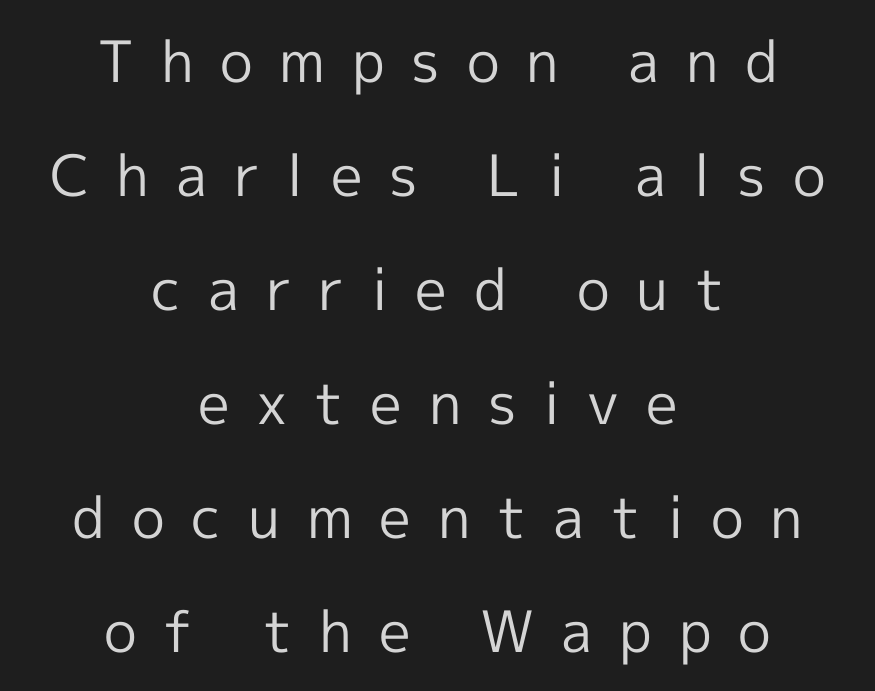
{"serif": "no", "italic": "no", "bold": "no", "weight": "regular", "width": "normal", "x_height": "medium", "monospaced": "no", "underline": "no", "align": "center", "line_spacing": "loose", "line_spacing_ratio": 2.0, "letter_spacing": "wide", "letter_spacing_em": 0.47, "glyph_px": 57}
